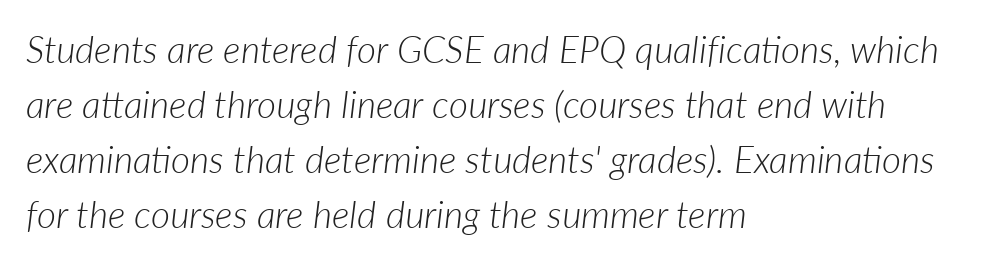
The image shows 37 px light type, italic (leaning right); set left-aligned, normal line spacing (1.49x), normal letter spacing, not underlined; low stroke contrast and a medium x-height.
